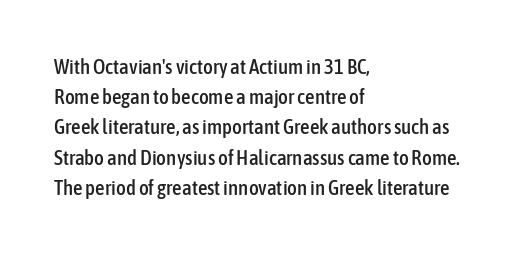
{"italic": "no", "underline": "no", "align": "left", "line_spacing": "normal", "line_spacing_ratio": 1.44, "letter_spacing": "normal", "letter_spacing_em": 0.0, "glyph_px": 21}
